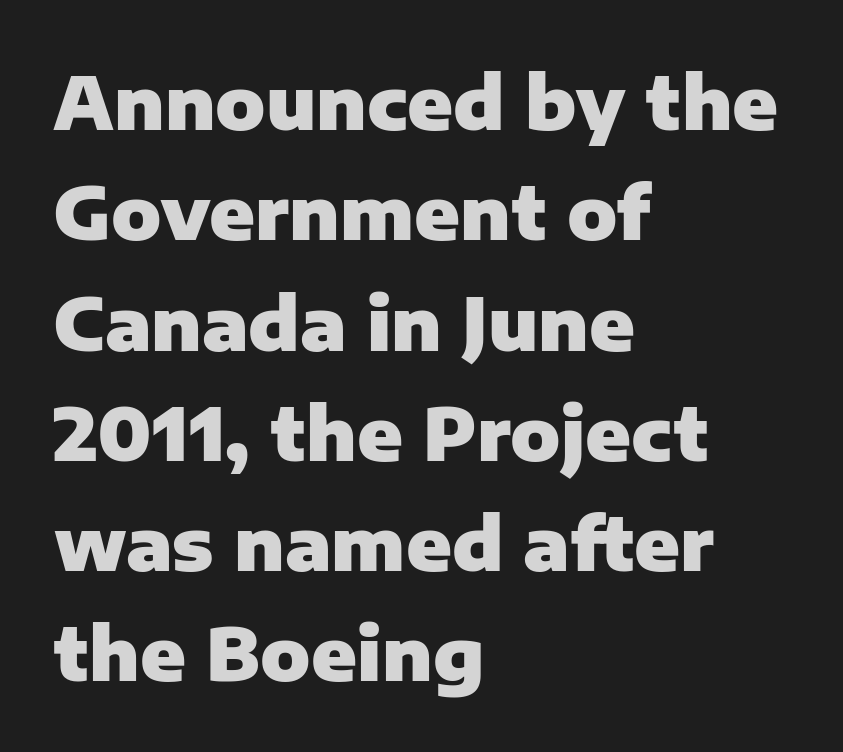
The image shows 74 px heavy sans-serif type, upright; set left-aligned, normal line spacing (1.49x), normal letter spacing, not underlined; low stroke contrast and a medium x-height.
